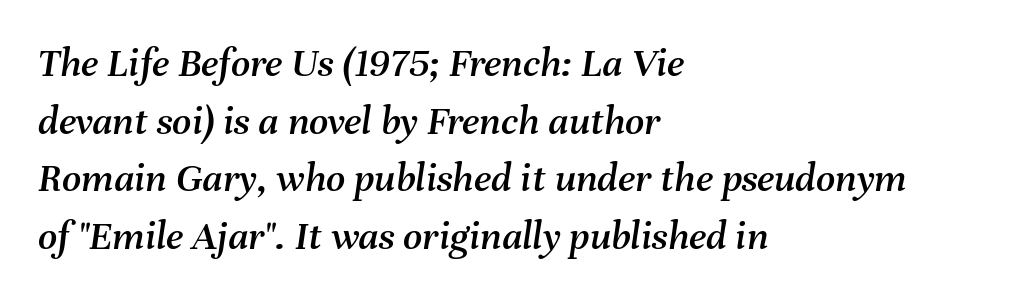
{"italic": "yes", "lean": "right", "slant_degrees": 8, "width": "normal", "stroke_contrast": "medium", "x_height": "medium", "monospaced": "no", "underline": "no", "align": "left", "line_spacing": "normal", "line_spacing_ratio": 1.37, "letter_spacing": "normal", "letter_spacing_em": 0.0, "glyph_px": 42}
